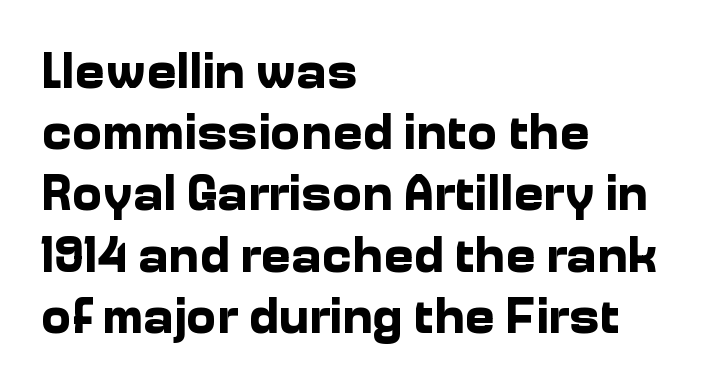
The image shows 51 px bold sans-serif type, upright; set left-aligned, line spacing 1.2x, normal letter spacing, not underlined; low stroke contrast and a medium x-height.
